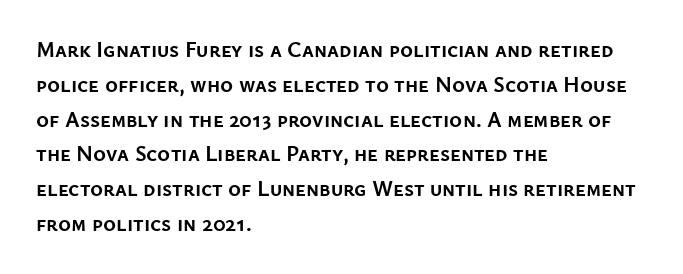
One-word summary of the alignment: left. Characters remain perfectly vertical along every line. Words float on clear page, feet unadorned. Look at the tracking — it's just the regular setting, nothing added.
